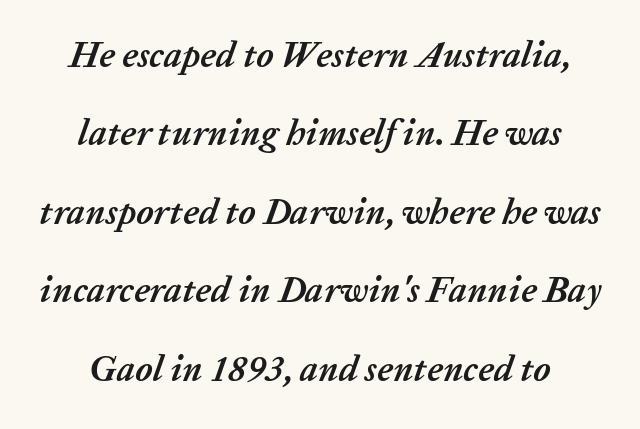
Clear beneath every line of the passage. Weight: bold. The face used here has a pronounced slope to its letters. You could not count columns in this text — the font is proportionally spaced. Inter-character spacing is left at the font's built-in metrics.
